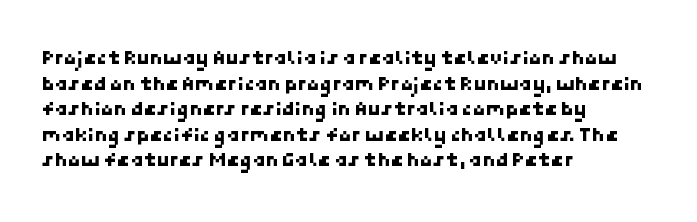
The image shows 21 px text type; set left-aligned, line spacing 1.22x, normal letter spacing, not underlined.
